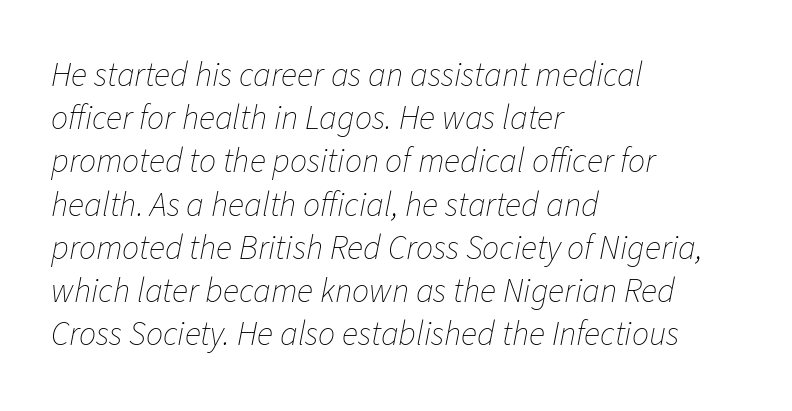
Q: Is the text bold? A: No.
Q: Is the text italic (slanted)? A: Yes, it leans right by about 11 degrees.
Q: Is the text underlined? A: No.
Q: How is the paragraph aligned? A: Left-aligned.
Q: Is the spacing between letters normal or unusually wide? A: Normal.
Q: Is the spacing between lines tight, normal or loose? A: Normal.
Q: Width (condensed, normal, or wide)? A: Normal.
Q: Stroke contrast? A: Low.
Q: x-height? A: Medium.
Q: Monospaced? A: No.
